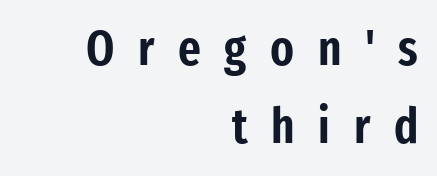
The image shows 49 px condensed sans-serif type, upright; set right-aligned, normal line spacing (1.6x), unusually wide letter spacing (+0.48 em), not underlined; low stroke contrast and a medium x-height.
